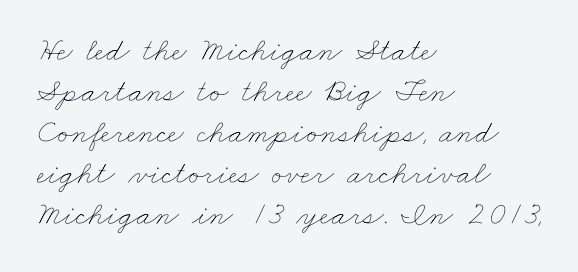
Q: Is the text bold? A: No.
Q: Is the text underlined? A: No.
Q: How is the paragraph aligned? A: Left-aligned.
Q: Is the spacing between letters normal or unusually wide? A: Normal.
Q: Width (condensed, normal, or wide)? A: Wide.
Q: Stroke contrast? A: Low.
Q: x-height? A: Small.
Q: Monospaced? A: No.
